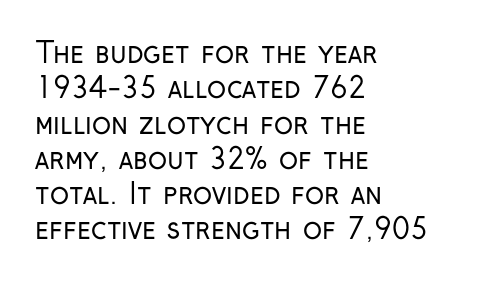
Q: Is the text bold? A: No.
Q: Is the text italic (slanted)? A: No, it is upright.
Q: Is the typeface a serif or a sans-serif typeface? A: Sans-serif.
Q: Is the text underlined? A: No.
Q: How is the paragraph aligned? A: Left-aligned.
Q: Is the spacing between letters normal or unusually wide? A: Normal.
Q: Is the spacing between lines tight, normal or loose? A: Normal.
Q: Width (condensed, normal, or wide)? A: Condensed.
Q: Stroke contrast? A: Low.
Q: x-height? A: Medium.
Q: Monospaced? A: No.
